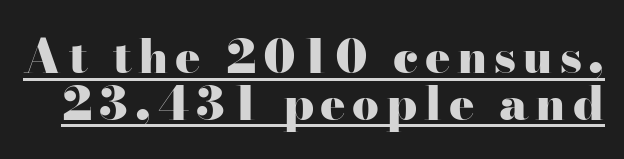
{"serif": "yes", "italic": "no", "bold": "yes", "weight": "heavy", "width": "wide", "stroke_contrast": "high", "x_height": "small", "monospaced": "no", "underline": "yes", "line_spacing": "tight", "line_spacing_ratio": 0.99, "glyph_px": 47}
